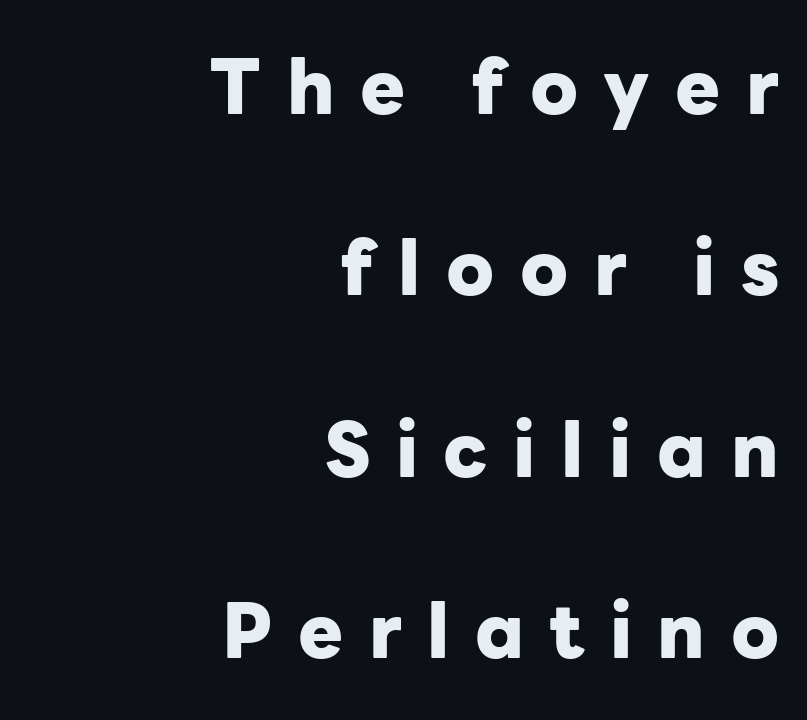
Character widths vary here, with narrow letters taking less room than wide ones. The axis of the letterforms is exactly vertical. Unmarked baselines from the first word to the last. Vertical spacing — loose.
